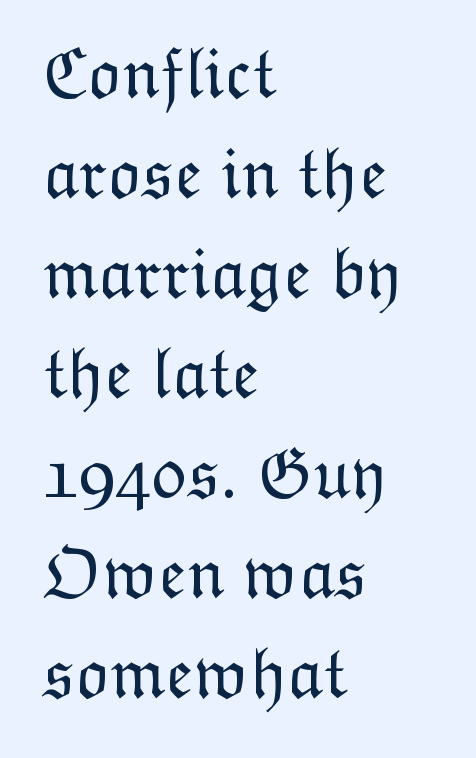
Q: Is the text bold? A: No.
Q: Is the text italic (slanted)? A: No, it is upright.
Q: Is the text underlined? A: No.
Q: How is the paragraph aligned? A: Left-aligned.
Q: Is the spacing between letters normal or unusually wide? A: Normal.
Q: Is the spacing between lines tight, normal or loose? A: Normal.
Q: Width (condensed, normal, or wide)? A: Normal.
Q: Stroke contrast? A: Low.
Q: x-height? A: Medium.
Q: Monospaced? A: No.
